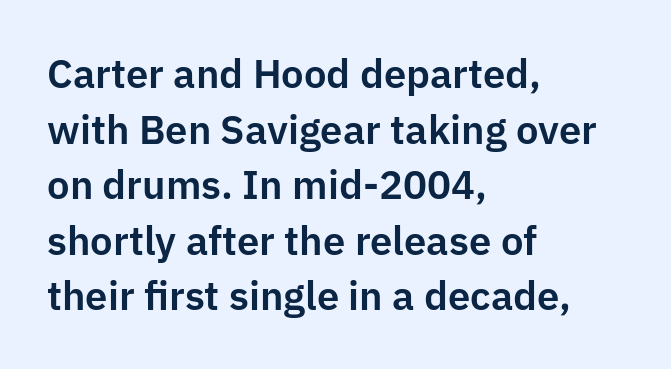
{"serif": "no", "italic": "no", "width": "normal", "stroke_contrast": "low", "x_height": "medium", "monospaced": "no", "underline": "no", "align": "left", "line_spacing": "normal", "line_spacing_ratio": 1.39, "letter_spacing": "normal", "letter_spacing_em": 0.0, "glyph_px": 40}
